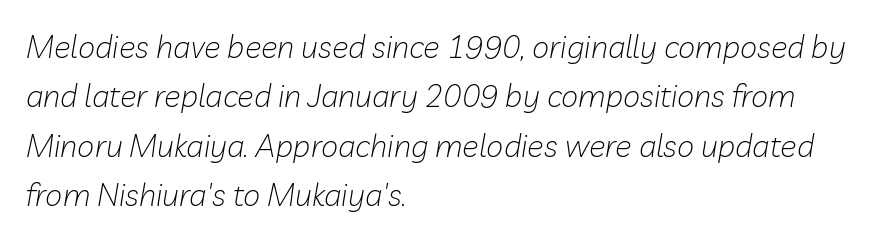
There's an unmistakable incline to the writing here. The letterforms sit at book weight or below. Words appear dense and cohesive because spacing is normal. Line starts are locked; line ends wander. Is there much room between lines? A standard amount, neither cramped nor airy.
